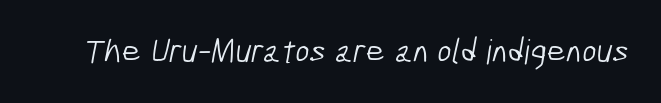
The image shows 34 px light, condensed sans-serif type; set normal letter spacing, not underlined; low stroke contrast and a medium x-height.
